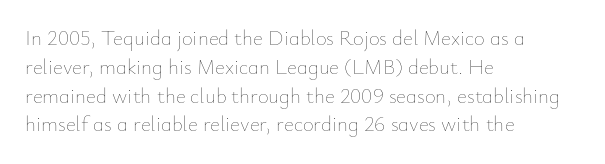
{"italic": "no", "bold": "no", "underline": "no", "align": "left", "line_spacing": "normal", "line_spacing_ratio": 1.37, "letter_spacing": "normal", "letter_spacing_em": 0.0, "glyph_px": 21}
